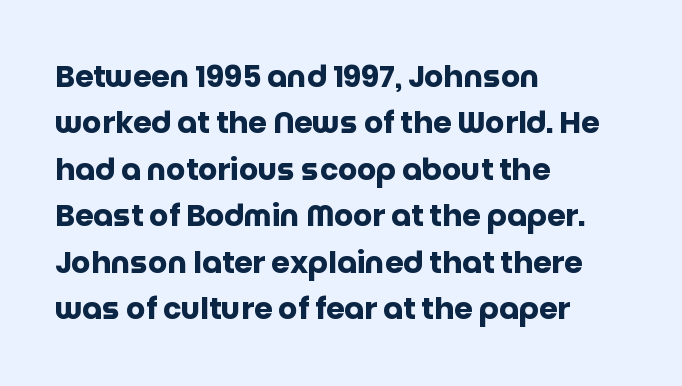
The image shows 30 px heavy sans-serif type, upright; set left-aligned, normal line spacing (1.55x), normal letter spacing, not underlined; low stroke contrast and a large x-height.
